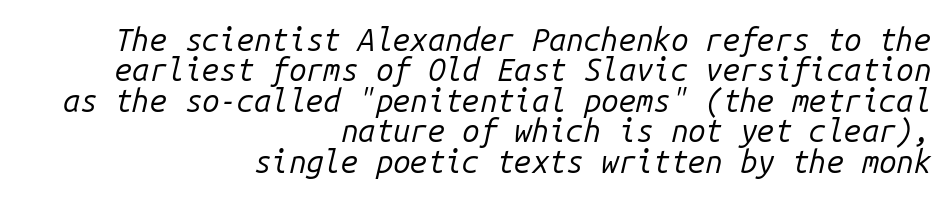
Q: Is the text bold? A: No.
Q: Is the text italic (slanted)? A: Yes, it leans right by about 14 degrees.
Q: Is the text underlined? A: No.
Q: How is the paragraph aligned? A: Right-aligned.
Q: Is the spacing between letters normal or unusually wide? A: Normal.
Q: Is the spacing between lines tight, normal or loose? A: Tight.
Q: Width (condensed, normal, or wide)? A: Normal.
Q: Stroke contrast? A: Low.
Q: x-height? A: Medium.
Q: Monospaced? A: Yes.
